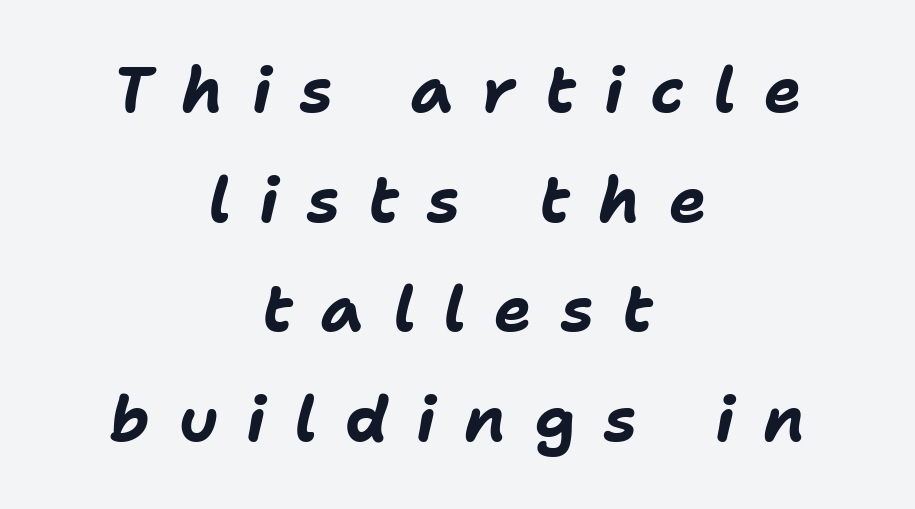
Every row of glyphs is offset so its center matches the block's center. Notice how the stems are inclined rather than vertical — that's the hallmark of italics. Letters rest on an invisible, unmarked baseline. Short note: letters widely spaced. A typesetter would call this proportional, since set widths differ per character. This is heavy type, rendered in bold.
